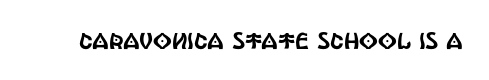
Each word holds together tightly as a unit, with standard inter-letter gaps. Posture: upright roman. The specimen omits any rule beneath the text block's lines.
